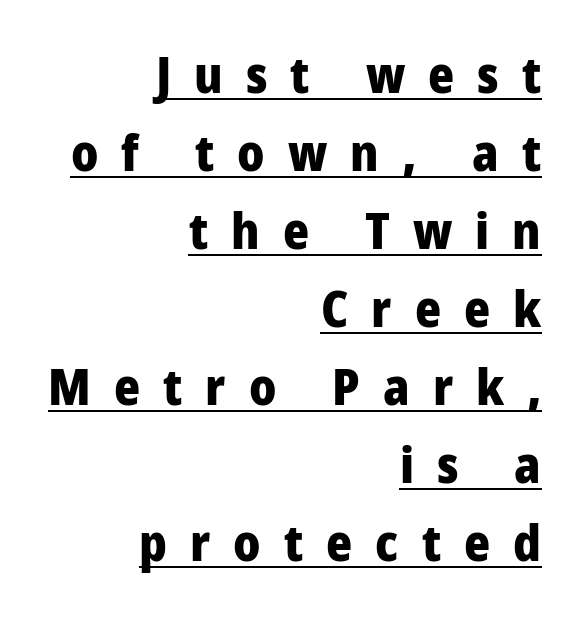
The letters advance in unequal steps, a hallmark of proportional type. It's the straight-up-and-down kind of type. The rendering uses the underline text-decoration. Nothing sits at the stroke ends, so this counts as sans-serif. The horizontal fit of the characters is loose and conspicuously gappy. This block has exactly the height ordinary leading produces.
